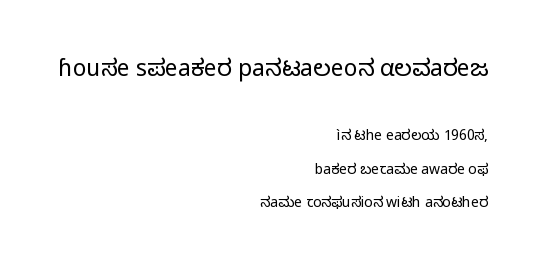
These two chunks differ in scale, with the top chunk taking the larger measure. Ascenders rise straight up at ninety degrees. Has an underline been added? It has not. Reading down the column, the eye jumps a long way to each next line.
